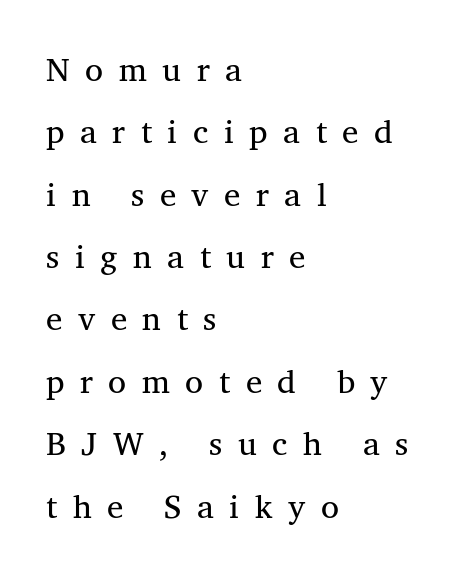
The type is letterspaced generously, with wide tracking. The words here are not underlined. Unbolded letterforms with no extra heft. Do the characters align in a grid? No, the font is proportional. The text was rendered using a seriffed face with decorative stroke endings.
